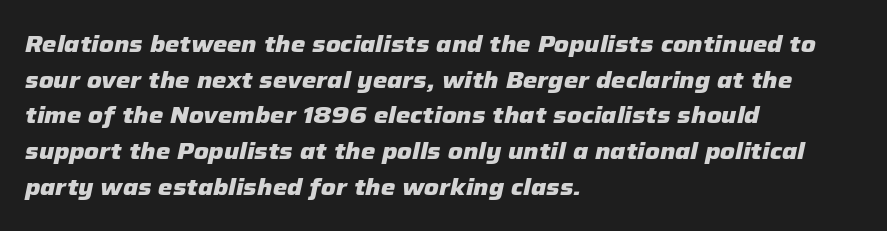
Q: Is the text bold? A: Yes.
Q: Is the text italic (slanted)? A: Yes, it leans right by about 12 degrees.
Q: Is the text underlined? A: No.
Q: How is the paragraph aligned? A: Left-aligned.
Q: Is the spacing between letters normal or unusually wide? A: Normal.
Q: Is the spacing between lines tight, normal or loose? A: Normal.
